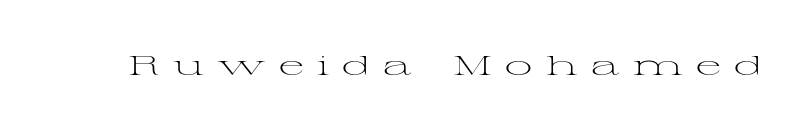
The image shows 27 px text type, upright; set unusually wide letter spacing (+0.49 em), not underlined.
